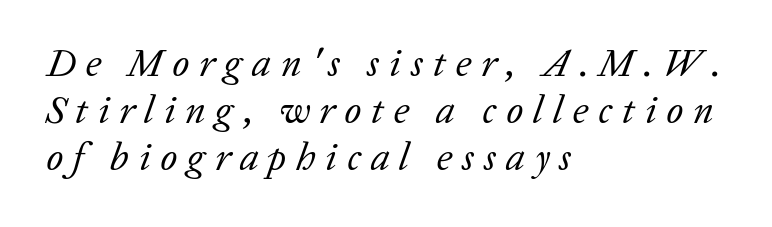
Q: Is the text bold? A: No.
Q: Is the text italic (slanted)? A: Yes, it leans right by about 20 degrees.
Q: Is the typeface a serif or a sans-serif typeface? A: Serif.
Q: Is the text underlined? A: No.
Q: How is the paragraph aligned? A: Left-aligned.
Q: Is the spacing between letters normal or unusually wide? A: Unusually wide.
Q: Width (condensed, normal, or wide)? A: Normal.
Q: Stroke contrast? A: Low.
Q: x-height? A: Medium.
Q: Monospaced? A: No.
